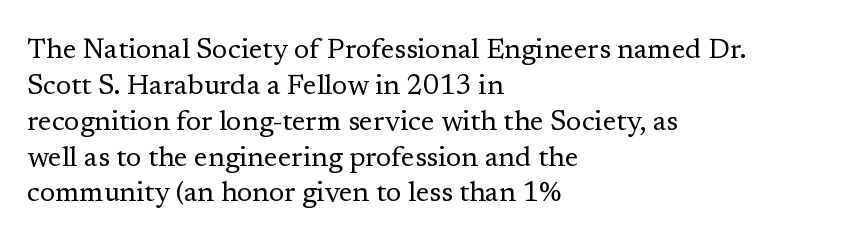
The image shows 28 px regular-weight serif type, upright; set left-aligned, normal line spacing (1.28x), normal letter spacing, not underlined; low stroke contrast and a medium x-height.
